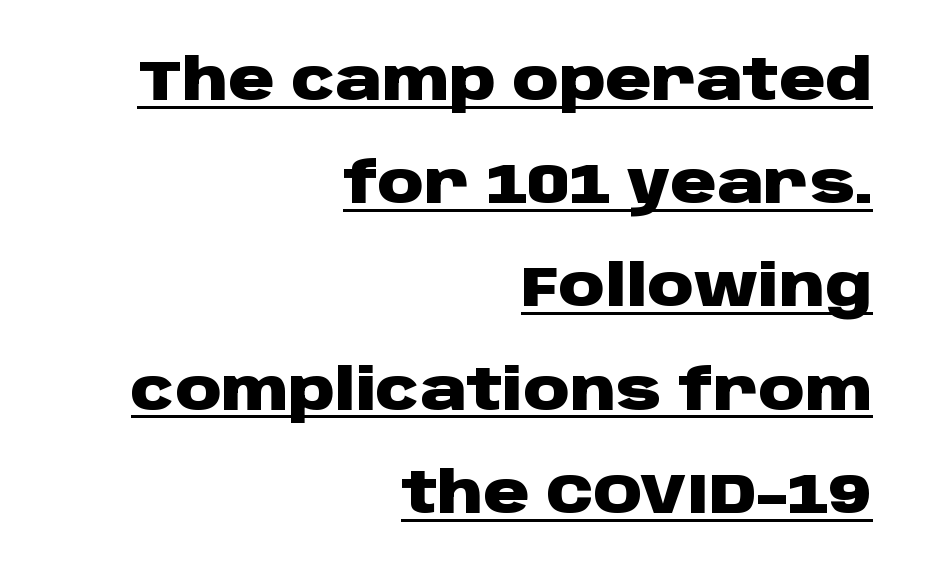
Emphasis is given by a line drawn under the lettering. A typesetter would call this proportional, since set widths differ per character. It's the straight-up-and-down kind of type. Is the letter spacing exaggerated? No — it looks like the ordinary default. The text was rendered using a sans face with plain stroke endings. The letters are bold, with thick, heavy strokes.
